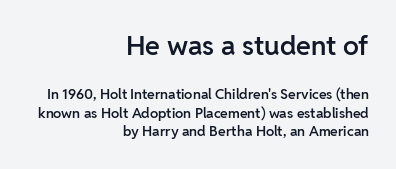
{"italic": "no", "bold": "semi", "underline": "no", "align": "right", "line_spacing": "normal", "line_spacing_ratio": 1.32, "letter_spacing": "normal", "letter_spacing_em": 0.0, "larger_block": "first", "size_ratio": 1.93, "glyph_px": 27}
